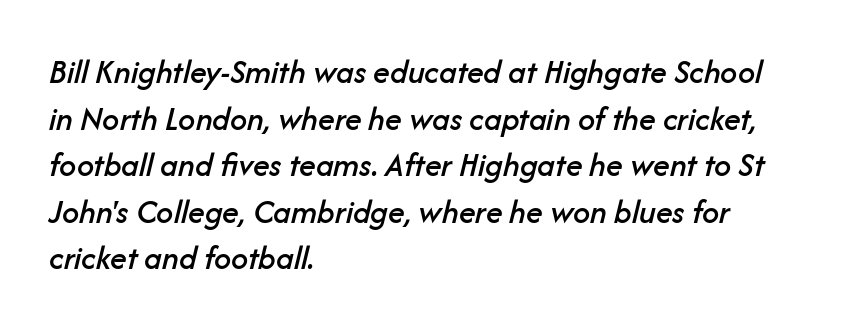
Q: Is the text italic (slanted)? A: Yes, it leans right by about 14 degrees.
Q: Is the text underlined? A: No.
Q: How is the paragraph aligned? A: Left-aligned.
Q: Is the spacing between letters normal or unusually wide? A: Normal.
Q: Is the spacing between lines tight, normal or loose? A: Normal.
Q: Width (condensed, normal, or wide)? A: Normal.
Q: Stroke contrast? A: Low.
Q: x-height? A: Medium.
Q: Monospaced? A: No.
